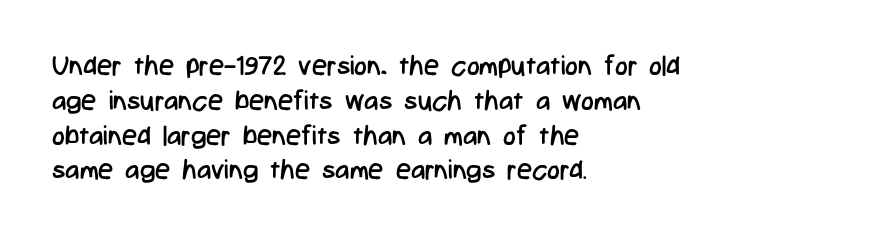
The image shows 27 px text type, upright; set left-aligned, normal line spacing (1.29x), normal letter spacing, not underlined.
